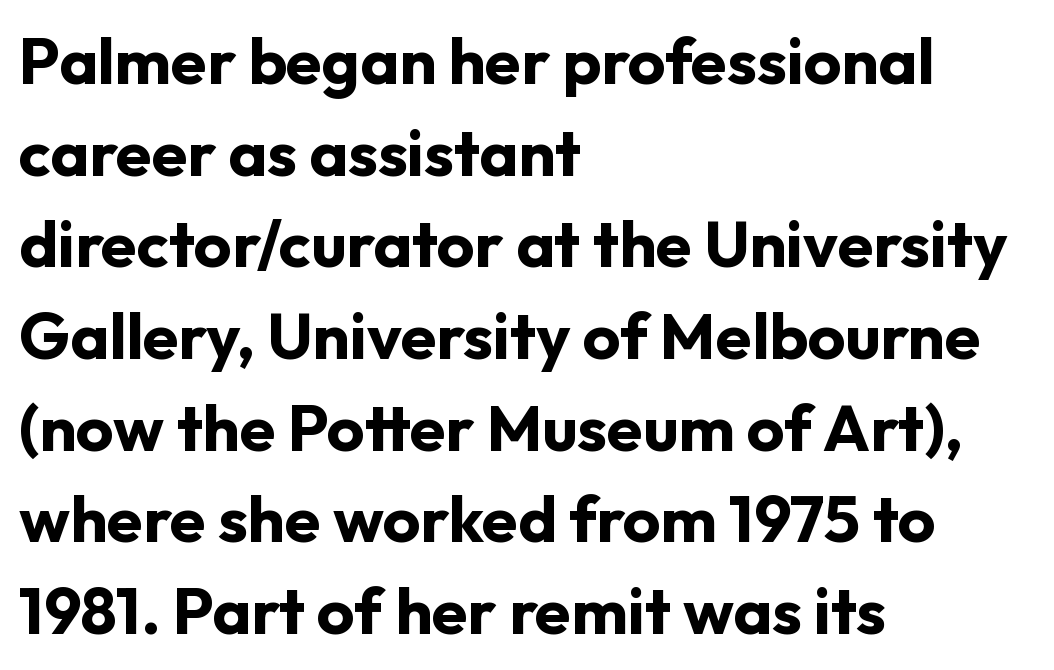
Q: Is the text bold? A: Yes.
Q: Is the text italic (slanted)? A: No, it is upright.
Q: Is the typeface a serif or a sans-serif typeface? A: Sans-serif.
Q: Is the text underlined? A: No.
Q: How is the paragraph aligned? A: Left-aligned.
Q: Is the spacing between letters normal or unusually wide? A: Normal.
Q: Is the spacing between lines tight, normal or loose? A: Normal.
Q: Width (condensed, normal, or wide)? A: Normal.
Q: Stroke contrast? A: Low.
Q: x-height? A: Medium.
Q: Monospaced? A: No.
